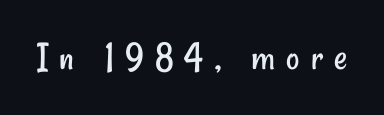
Q: Is the text bold? A: No.
Q: Is the typeface a serif or a sans-serif typeface? A: Sans-serif.
Q: Is the text underlined? A: No.
Q: Is the spacing between letters normal or unusually wide? A: Unusually wide.
Q: Width (condensed, normal, or wide)? A: Condensed.
Q: Stroke contrast? A: Low.
Q: x-height? A: Small.
Q: Monospaced? A: No.
